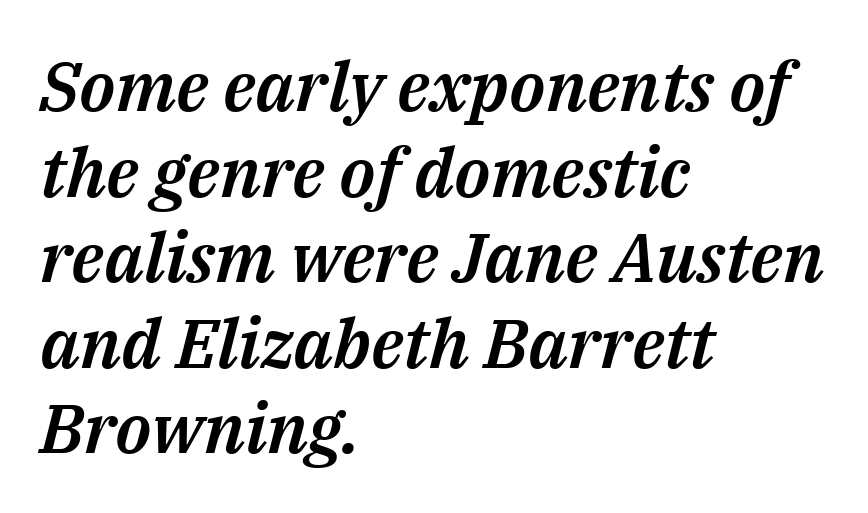
{"italic": "yes", "lean": "right", "slant_degrees": 14, "width": "normal", "stroke_contrast": "medium", "x_height": "medium", "monospaced": "no", "underline": "no", "align": "left", "line_spacing_ratio": 1.24, "letter_spacing": "normal", "letter_spacing_em": 0.0, "glyph_px": 69}
